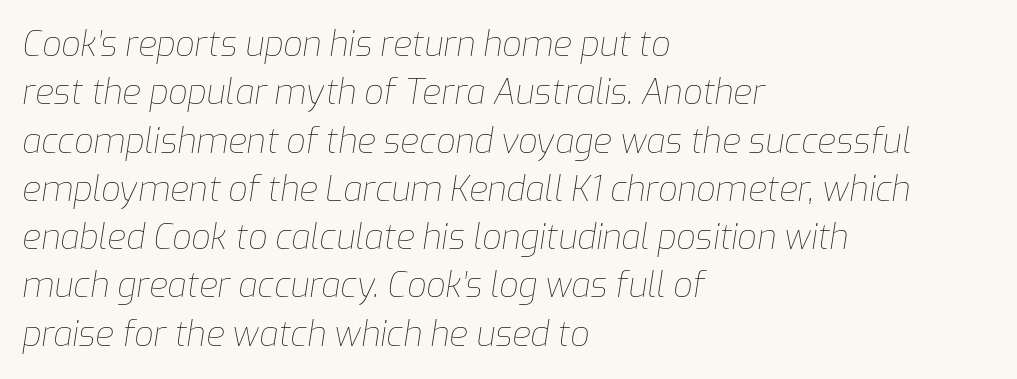
{"italic": "yes", "lean": "right", "slant_degrees": 9, "bold": "no", "weight": "thin", "width": "normal", "stroke_contrast": "low", "x_height": "medium", "monospaced": "no", "underline": "no", "align": "left", "line_spacing": "normal", "line_spacing_ratio": 1.42, "letter_spacing": "normal", "letter_spacing_em": 0.0, "glyph_px": 34}
